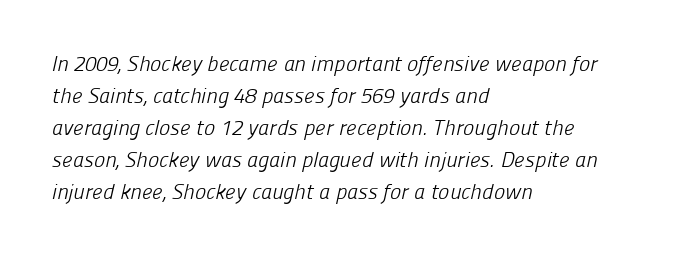
Q: Is the text bold? A: No.
Q: Is the text underlined? A: No.
Q: How is the paragraph aligned? A: Left-aligned.
Q: Is the spacing between letters normal or unusually wide? A: Normal.
Q: Is the spacing between lines tight, normal or loose? A: Normal.
